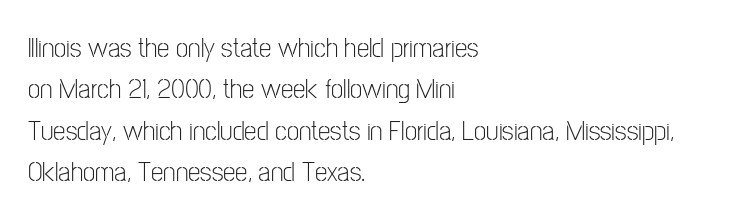
The image shows 28 px light, condensed sans-serif type, upright; set left-aligned, normal line spacing (1.48x), normal letter spacing, not underlined; low stroke contrast and a medium x-height.
